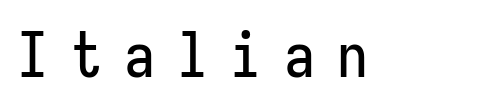
{"serif": "no", "italic": "no", "width": "condensed", "stroke_contrast": "low", "x_height": "medium", "underline": "no", "letter_spacing": "wide", "letter_spacing_em": 0.36, "glyph_px": 62}
